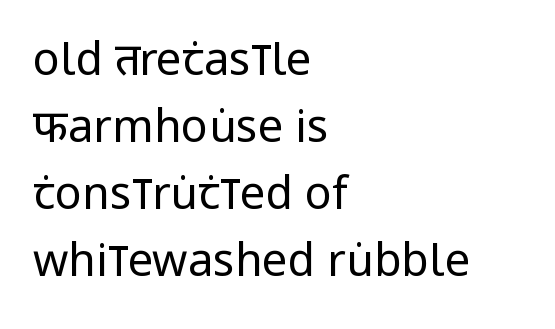
{"serif": "no", "italic": "no", "bold": "no", "weight": "regular", "width": "condensed", "stroke_contrast": "low", "x_height": "large", "monospaced": "no", "underline": "no", "align": "left", "line_spacing": "normal", "line_spacing_ratio": 1.49, "letter_spacing": "normal", "letter_spacing_em": 0.0, "glyph_px": 45}
